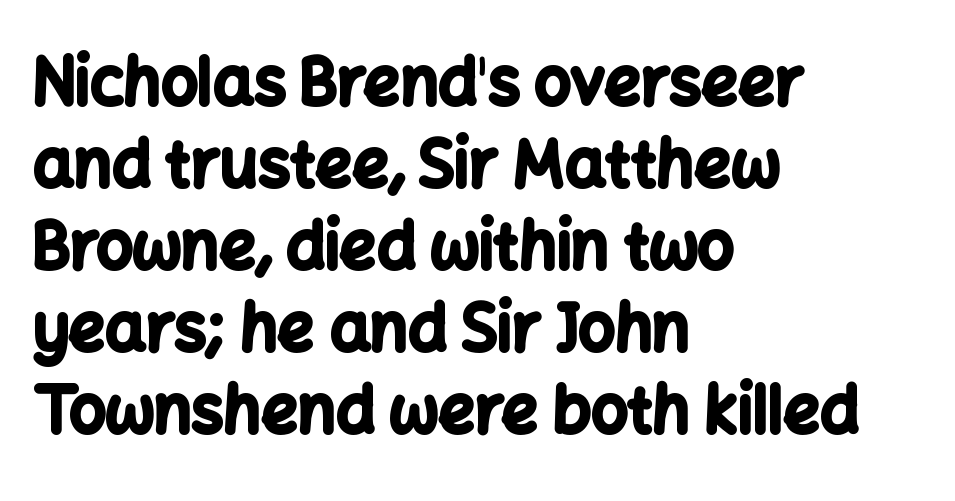
Q: Is the text bold? A: Yes.
Q: Is the text italic (slanted)? A: No, it is upright.
Q: Is the typeface a serif or a sans-serif typeface? A: Sans-serif.
Q: Is the text underlined? A: No.
Q: How is the paragraph aligned? A: Left-aligned.
Q: Is the spacing between letters normal or unusually wide? A: Normal.
Q: Is the spacing between lines tight, normal or loose? A: Normal.
Q: Width (condensed, normal, or wide)? A: Normal.
Q: Stroke contrast? A: Low.
Q: x-height? A: Medium.
Q: Monospaced? A: No.
